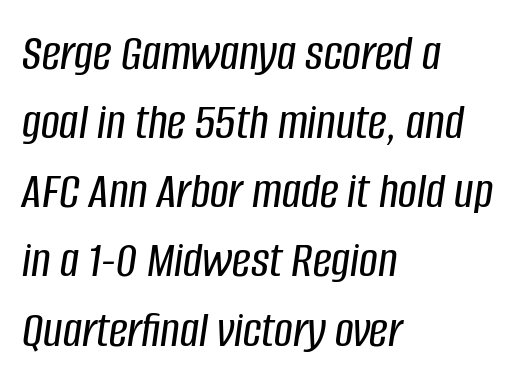
{"italic": "yes", "lean": "right", "slant_degrees": 8, "width": "condensed", "stroke_contrast": "low", "x_height": "large", "monospaced": "no", "underline": "no", "align": "left", "line_spacing": "normal", "line_spacing_ratio": 1.33, "letter_spacing": "normal", "letter_spacing_em": 0.0, "glyph_px": 52}
